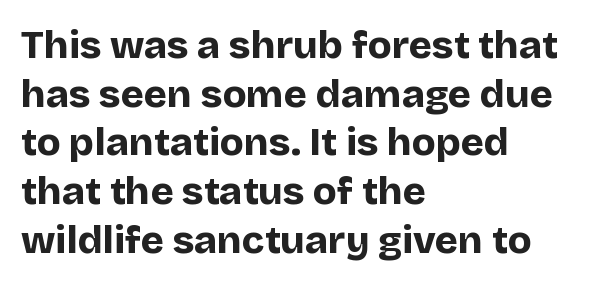
{"serif": "no", "italic": "no", "bold": "yes", "weight": "bold", "width": "normal", "stroke_contrast": "low", "x_height": "large", "monospaced": "no", "underline": "no", "align": "left", "line_spacing": "normal", "line_spacing_ratio": 1.25, "letter_spacing": "normal", "letter_spacing_em": 0.0, "glyph_px": 39}
